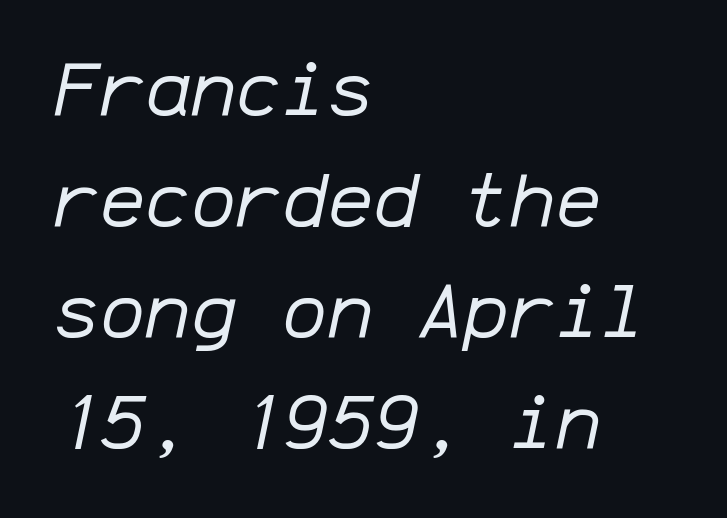
The image shows 76 px regular-weight type, italic (leaning right), monospaced; set left-aligned, normal line spacing (1.46x), normal letter spacing, not underlined; low stroke contrast and a medium x-height.
